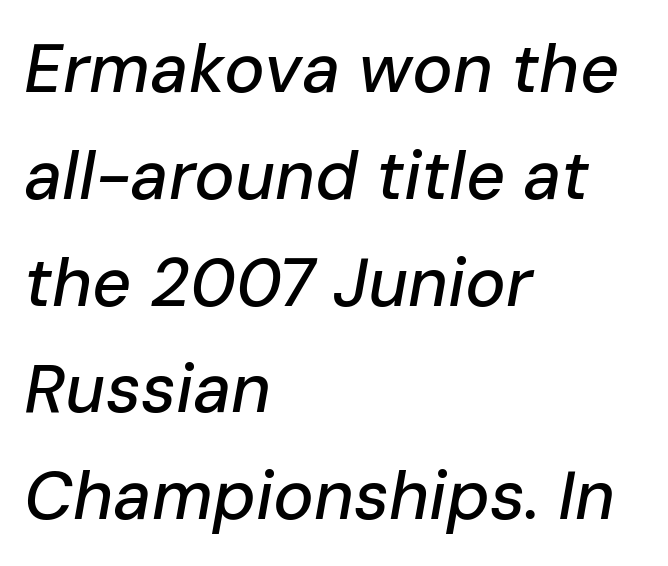
The image shows 68 px text type, italic (leaning right); set left-aligned, normal line spacing (1.57x), normal letter spacing, not underlined; low stroke contrast and a medium x-height.
